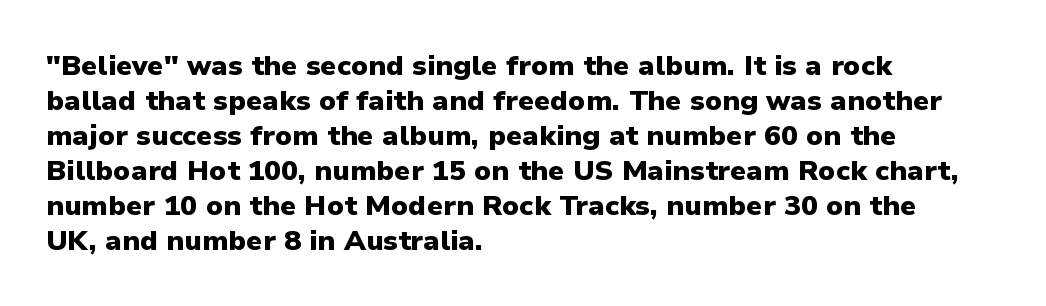
{"serif": "no", "italic": "no", "bold": "yes", "weight": "heavy", "width": "normal", "stroke_contrast": "low", "x_height": "medium", "monospaced": "no", "underline": "no", "align": "left", "line_spacing": "normal", "line_spacing_ratio": 1.25, "letter_spacing": "normal", "letter_spacing_em": 0.0, "glyph_px": 28}
